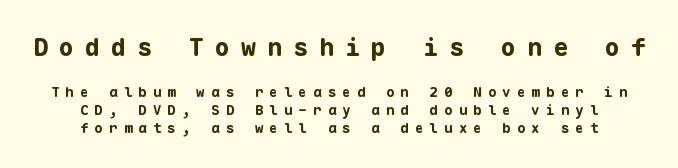
The image shows 25 px bold type, upright; set centered, normal line spacing (1.28x), unusually wide letter spacing (+0.44 em), not underlined; the first (top) block is 1.79x larger.
